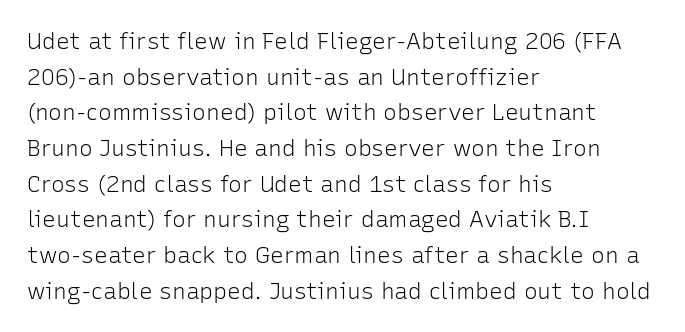
{"italic": "no", "bold": "no", "underline": "no", "align": "left", "line_spacing": "normal", "line_spacing_ratio": 1.55, "letter_spacing": "normal", "letter_spacing_em": 0.0, "glyph_px": 23}
